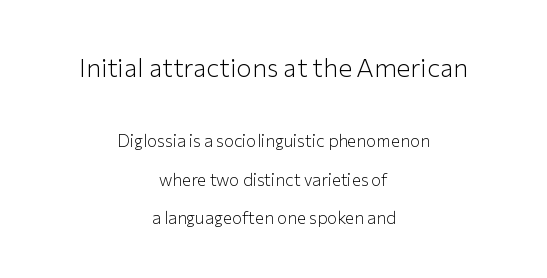
The horizontal fit of the characters is conventional and even. Weight: not bold — regular or lighter. Reading down the column, the eye jumps a long way to each next line. Alignment: centered.
